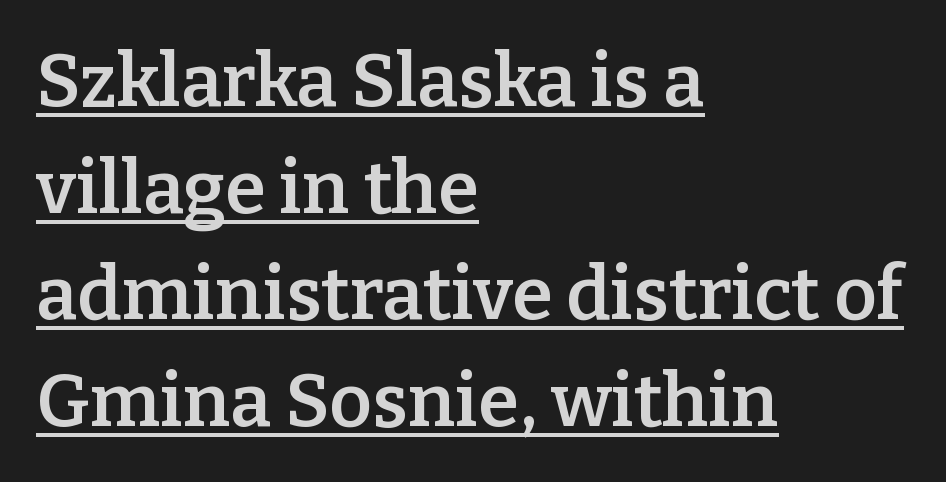
{"serif": "yes", "italic": "no", "bold": "semi", "weight": "semibold", "width": "normal", "stroke_contrast": "low", "x_height": "medium", "monospaced": "no", "underline": "yes", "align": "left", "line_spacing": "normal", "line_spacing_ratio": 1.44, "letter_spacing": "normal", "letter_spacing_em": 0.0, "glyph_px": 74}
